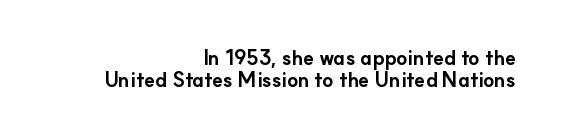
The image shows 20 px bold type, upright; set right-aligned, tight line spacing (1.1x), normal letter spacing, not underlined.
